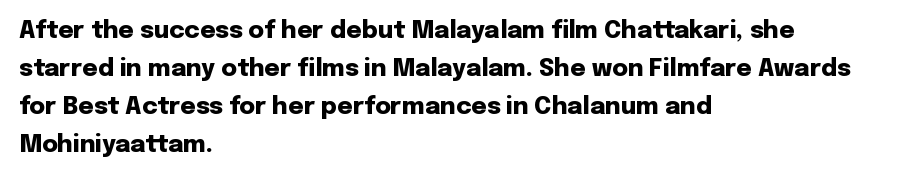
The image shows 24 px bold type, upright; set left-aligned, normal line spacing (1.58x), normal letter spacing, not underlined.
